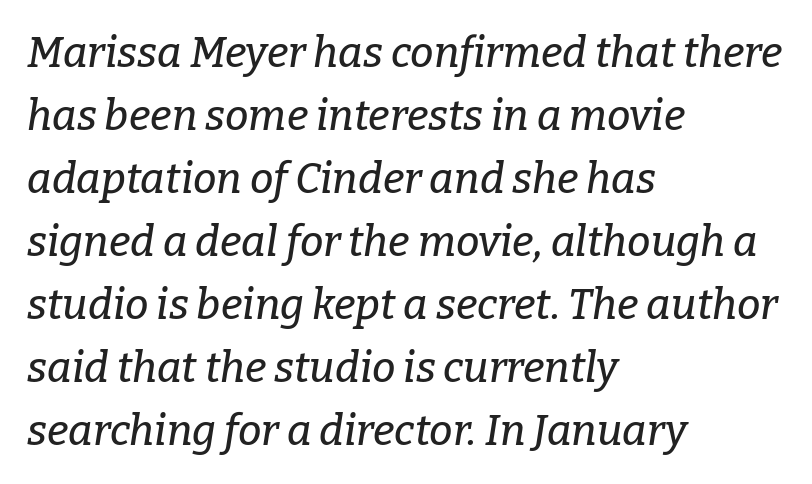
Q: Is the text italic (slanted)? A: Yes, it leans right by about 9 degrees.
Q: Is the typeface a serif or a sans-serif typeface? A: Serif.
Q: Is the text underlined? A: No.
Q: How is the paragraph aligned? A: Left-aligned.
Q: Is the spacing between letters normal or unusually wide? A: Normal.
Q: Is the spacing between lines tight, normal or loose? A: Normal.
Q: Width (condensed, normal, or wide)? A: Normal.
Q: Stroke contrast? A: Low.
Q: x-height? A: Medium.
Q: Monospaced? A: No.
